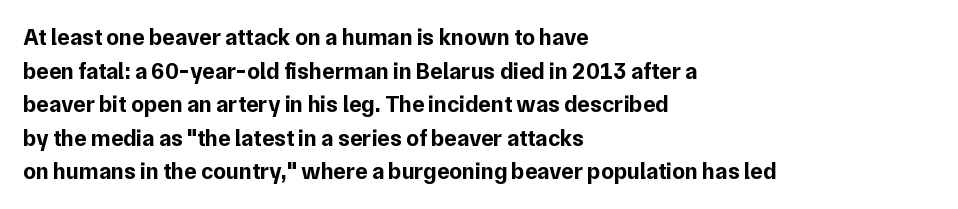
The image shows 23 px bold type, upright; set left-aligned, normal line spacing (1.46x), normal letter spacing, not underlined.
